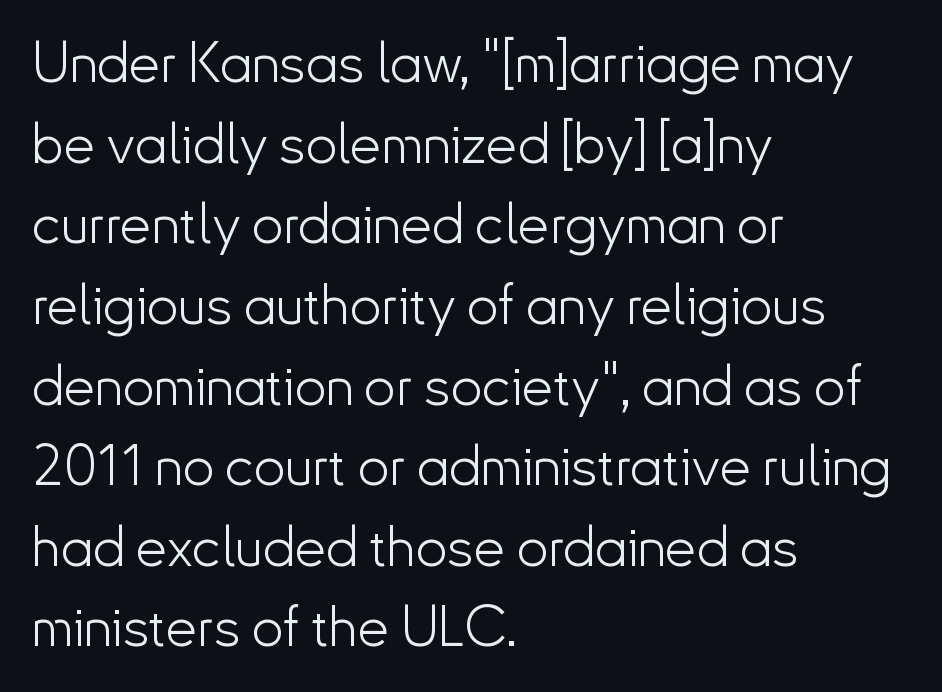
What's the leading like? Ordinary, nothing unusual. Upright lettering throughout. Think of a printed novel: that variable character pitch is what you see here. A sans-serif font was chosen for this passage. The horizontal fit of the characters is conventional and even. Left-aligned paragraph, ragged on the right.
